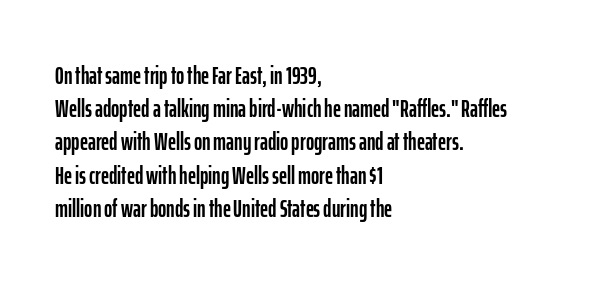
{"italic": "no", "underline": "no", "align": "left", "line_spacing": "normal", "line_spacing_ratio": 1.33, "letter_spacing": "normal", "letter_spacing_em": 0.0, "glyph_px": 25}
